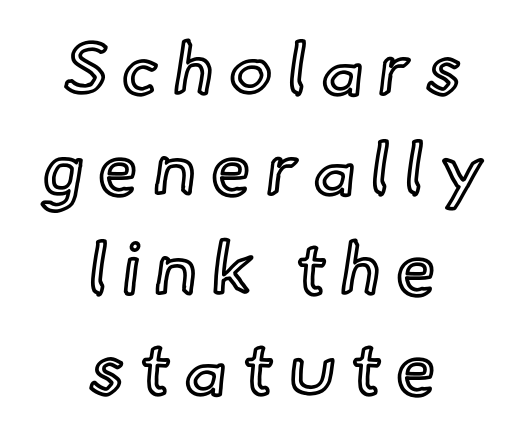
{"width": "normal", "x_height": "small", "monospaced": "no", "underline": "no", "align": "center", "line_spacing": "normal", "line_spacing_ratio": 1.37, "letter_spacing": "wide", "letter_spacing_em": 0.2, "glyph_px": 73}
